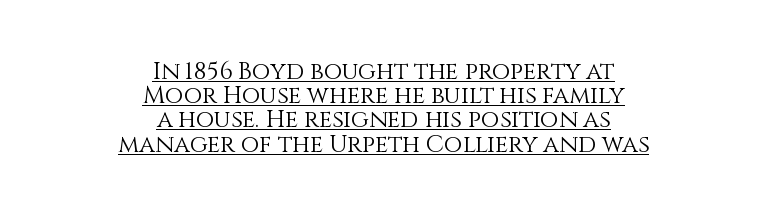
{"italic": "no", "bold": "no", "underline": "yes", "align": "center", "line_spacing": "tight", "line_spacing_ratio": 1.01, "letter_spacing": "normal", "letter_spacing_em": 0.0, "glyph_px": 24}
